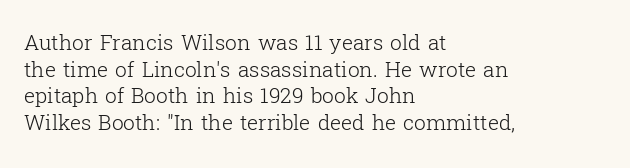
Summary of weight: not heavy and not bold. The vertical gap from one line to the next is medium. The type is set solid horizontally, with unmodified tracking. No italicization has been applied; the sample stays upright. The paragraph shown leans on its left margin. The gap between lines stays unmarked.
